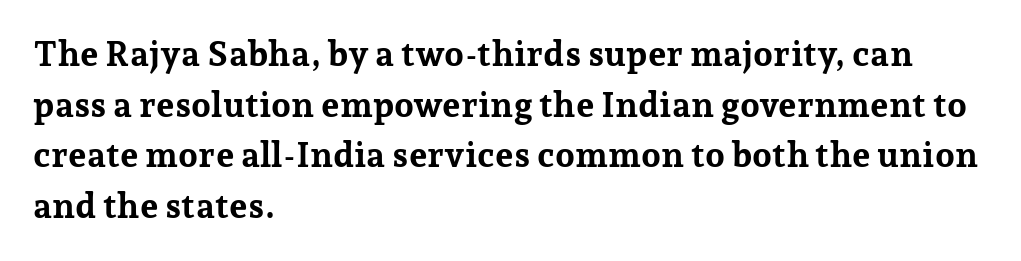
The image shows 35 px bold serif type, upright; set left-aligned, normal line spacing (1.45x), normal letter spacing, not underlined; low stroke contrast and a medium x-height.
